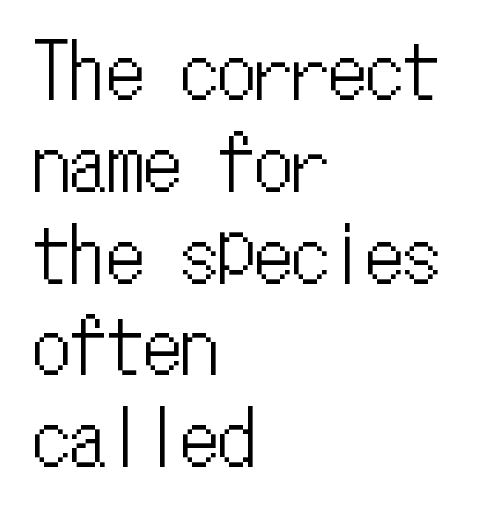
The image shows 74 px condensed type, upright, monospaced; set left-aligned, line spacing 1.24x, normal letter spacing, not underlined; low stroke contrast and a medium x-height.
